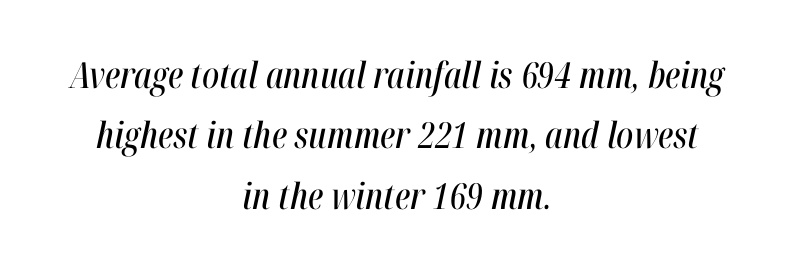
The image shows 36 px condensed type, italic (leaning right); set centered, normal line spacing (1.68x), normal letter spacing, not underlined; high stroke contrast and a medium x-height.
